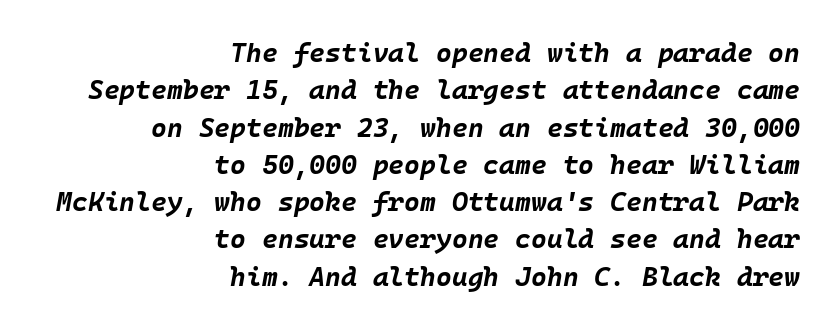
The line texture is even and compact thanks to regular tracking. These lines were composed using italics. These lines are set flush right with a ragged left edge. The lines sit at an ordinary, default distance from one another. Summary of weight: heavy, a full bold. Any mark beneath the type? The region is blank.
